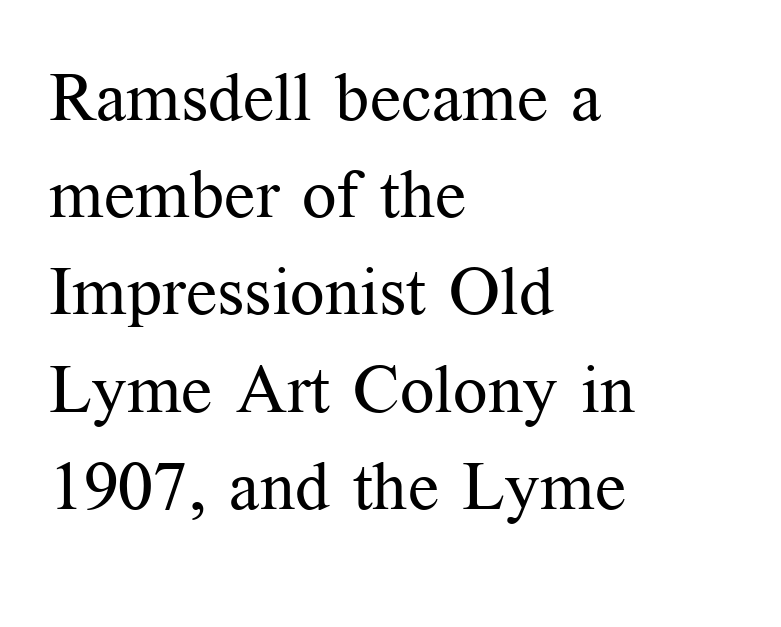
Q: Is the text bold? A: No.
Q: Is the text italic (slanted)? A: No, it is upright.
Q: Is the typeface a serif or a sans-serif typeface? A: Serif.
Q: Is the text underlined? A: No.
Q: How is the paragraph aligned? A: Left-aligned.
Q: Is the spacing between letters normal or unusually wide? A: Normal.
Q: Is the spacing between lines tight, normal or loose? A: Normal.
Q: Width (condensed, normal, or wide)? A: Normal.
Q: Stroke contrast? A: Medium.
Q: x-height? A: Medium.
Q: Monospaced? A: No.
